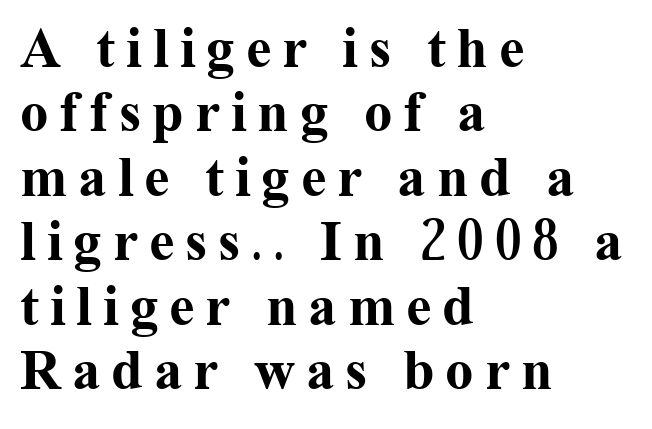
Bare-footed words on every line. Unlike a clean sans, this face finishes its strokes with serifs. This rendering uses left alignment, leaving the right contour irregular. Note the varied advance widths — an 'i' is clearly narrower than an 'm'. Ordinary non-slanted type is in use. Interline gaps are noticeably narrow in this sample.
